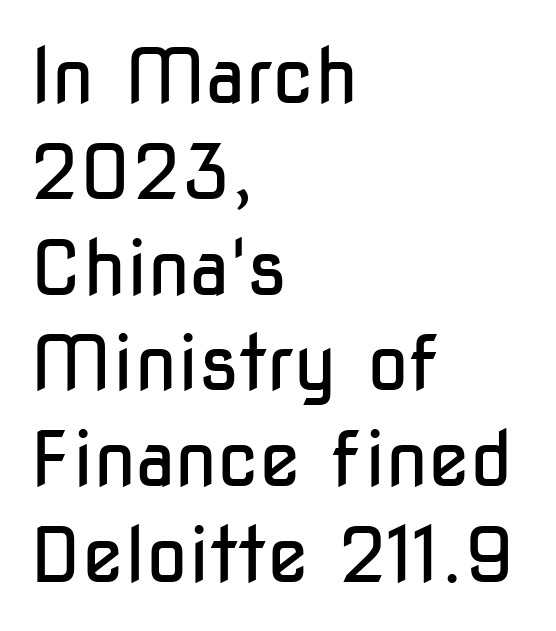
Q: Is the text bold? A: No.
Q: Is the text italic (slanted)? A: No, it is upright.
Q: Is the typeface a serif or a sans-serif typeface? A: Sans-serif.
Q: Is the text underlined? A: No.
Q: How is the paragraph aligned? A: Left-aligned.
Q: Is the spacing between letters normal or unusually wide? A: Normal.
Q: Is the spacing between lines tight, normal or loose? A: Normal.
Q: Width (condensed, normal, or wide)? A: Condensed.
Q: Stroke contrast? A: Low.
Q: x-height? A: Medium.
Q: Monospaced? A: No.
